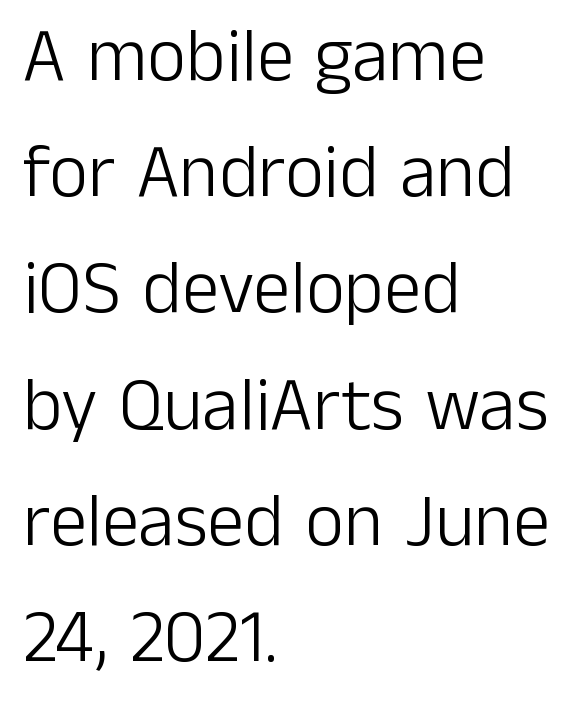
{"serif": "no", "italic": "no", "bold": "no", "weight": "light", "width": "normal", "stroke_contrast": "low", "x_height": "medium", "monospaced": "no", "underline": "no", "align": "left", "line_spacing": "normal", "line_spacing_ratio": 1.55, "letter_spacing": "normal", "letter_spacing_em": 0.0, "glyph_px": 75}
